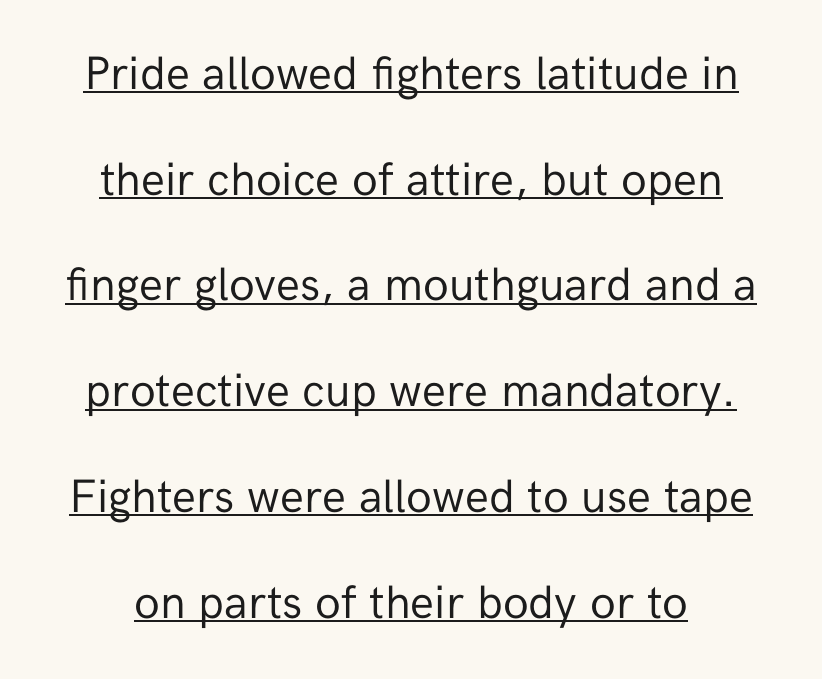
Look at the bottom of the vertical strokes: they stop flat, with no serifs. Standard letterfit; no display-style spreading of the glyphs. Vertically, the passage feels expansive, rows floating well apart. Character widths vary here, with narrow letters taking less room than wide ones.
